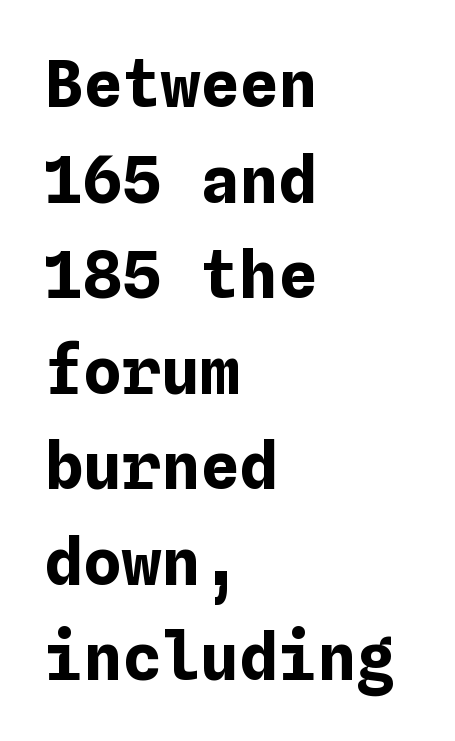
Q: Is the text bold? A: Yes.
Q: Is the text italic (slanted)? A: No, it is upright.
Q: Is the text underlined? A: No.
Q: How is the paragraph aligned? A: Left-aligned.
Q: Is the spacing between letters normal or unusually wide? A: Normal.
Q: Is the spacing between lines tight, normal or loose? A: Normal.
Q: Width (condensed, normal, or wide)? A: Normal.
Q: Stroke contrast? A: Low.
Q: x-height? A: Medium.
